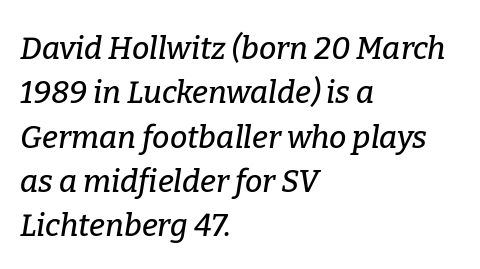
Where is the straight margin? On the left. A clean baseline with only descenders dipping below it. The axis of the letterforms is tilted away from vertical. Is this a sans? No — the strokes have serifs. Default kerning and tracking; the words read as compact shapes.
